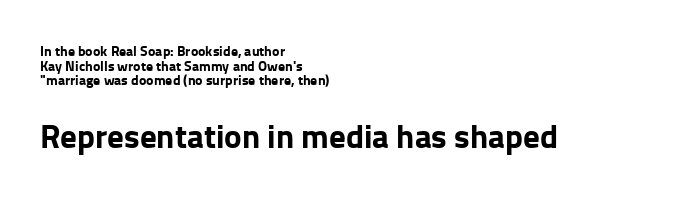
No extra tracking has been applied to these lines. The rendering uses natural spacing where letterforms have individual widths. Look at the glyph heights: the lower group is clearly the bigger setting. A student would call this left alignment; a typographer would say flush left, rag right. You'd pick this weight for a headline — it's a proper bold.
